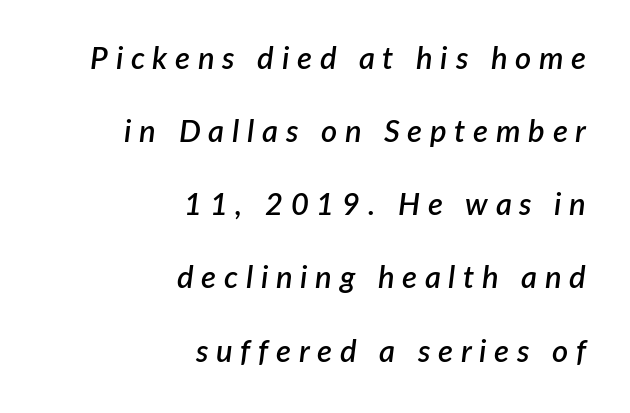
The image shows 31 px semibold type, italic (leaning right); set right-aligned, loose line spacing (2.36x), unusually wide letter spacing (+0.25 em), not underlined; low stroke contrast and a medium x-height.
